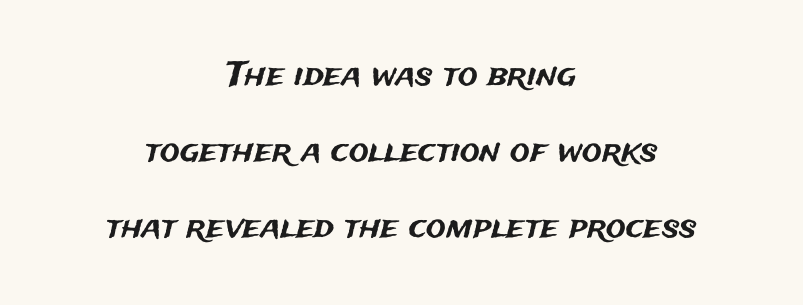
The image shows 33 px sans-serif type; set centered, loose line spacing (2.3x), normal letter spacing, not underlined; medium stroke contrast and a medium x-height.
